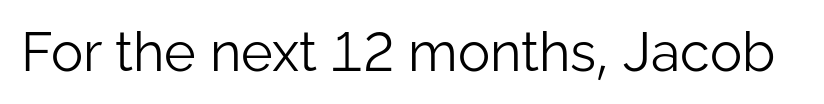
Q: Is the text bold? A: No.
Q: Is the text italic (slanted)? A: No, it is upright.
Q: Is the typeface a serif or a sans-serif typeface? A: Sans-serif.
Q: Is the text underlined? A: No.
Q: Is the spacing between letters normal or unusually wide? A: Normal.
Q: Width (condensed, normal, or wide)? A: Normal.
Q: Stroke contrast? A: Low.
Q: x-height? A: Medium.
Q: Monospaced? A: No.
